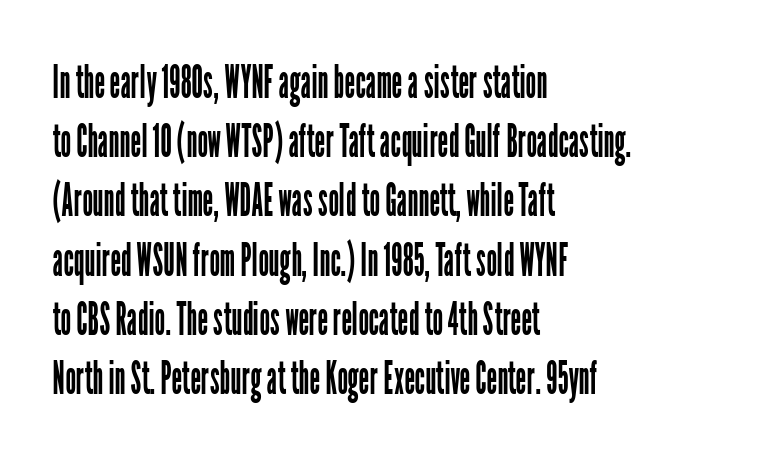
The letterforms sit shoulder to shoulder at normal distance. Each letter's strokes conclude bluntly, with no projecting serifs. The font's upright variant was chosen for this text. The passage shown is typed in a proportional face where columns would drift. These lines sit exactly where default settings would place them.
